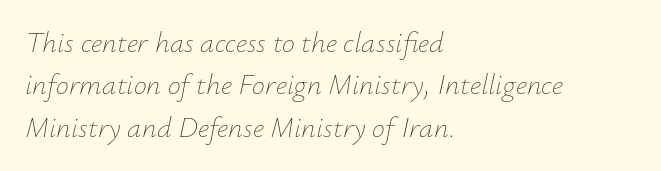
{"italic": "yes", "lean": "right", "slant_degrees": 12, "bold": "no", "weight": "thin", "width": "normal", "stroke_contrast": "low", "x_height": "small", "monospaced": "no", "underline": "no", "align": "left", "line_spacing": "normal", "line_spacing_ratio": 1.46, "letter_spacing": "normal", "letter_spacing_em": 0.0, "glyph_px": 29}
